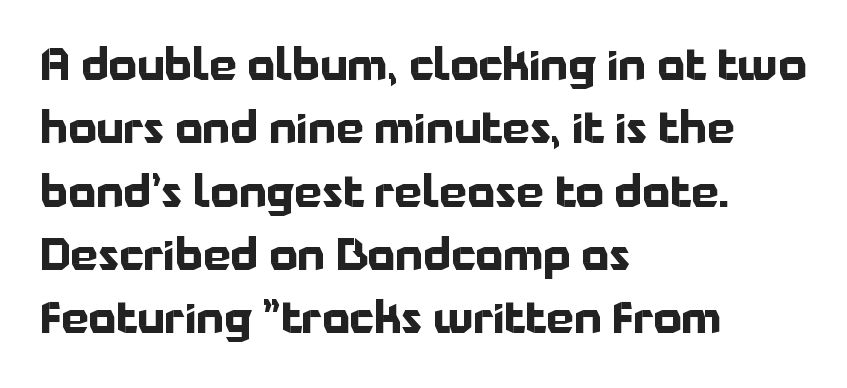
Q: Is the text bold? A: Yes.
Q: Is the text italic (slanted)? A: No, it is upright.
Q: Is the typeface a serif or a sans-serif typeface? A: Sans-serif.
Q: Is the text underlined? A: No.
Q: How is the paragraph aligned? A: Left-aligned.
Q: Is the spacing between letters normal or unusually wide? A: Normal.
Q: Is the spacing between lines tight, normal or loose? A: Normal.
Q: Width (condensed, normal, or wide)? A: Normal.
Q: Stroke contrast? A: Low.
Q: x-height? A: Medium.
Q: Monospaced? A: No.
